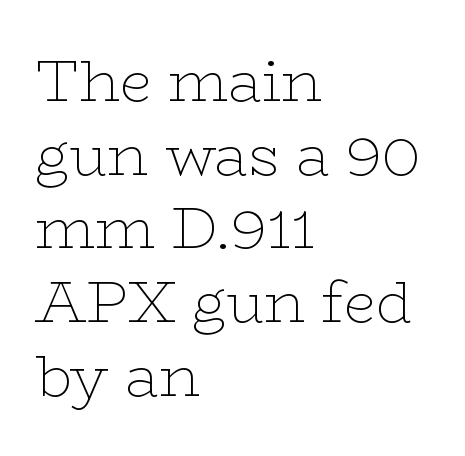
Inter-character spacing is left at the font's built-in metrics. It's the straight-up-and-down kind of type. Check where the strokes stop: tiny serifs finish them off. Weight class: somewhere from thin through regular. Each letter keeps its own natural width here, so spacing adapts to shape.
